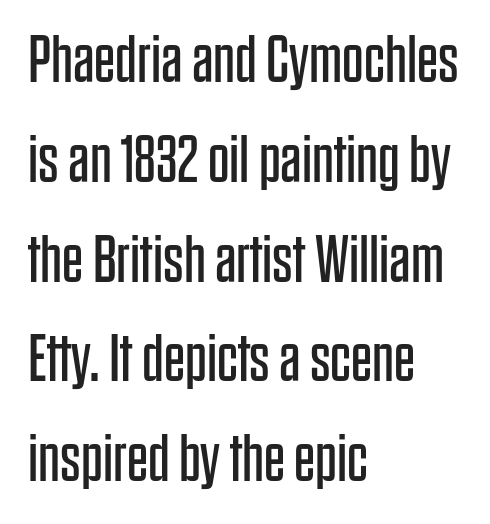
{"serif": "no", "italic": "no", "bold": "no", "weight": "regular", "width": "condensed", "stroke_contrast": "low", "x_height": "large", "monospaced": "no", "underline": "no", "align": "left", "line_spacing": "normal", "line_spacing_ratio": 1.49, "letter_spacing": "normal", "letter_spacing_em": 0.0, "glyph_px": 67}
